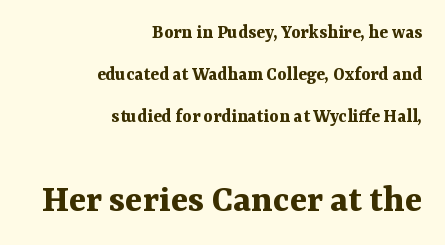
{"serif": "yes", "italic": "no", "bold": "yes", "weight": "bold", "width": "normal", "stroke_contrast": "medium", "x_height": "medium", "monospaced": "no", "underline": "no", "align": "right", "line_spacing": "loose", "line_spacing_ratio": 2.1, "letter_spacing": "normal", "letter_spacing_em": 0.0, "larger_block": "second", "size_ratio": 2.0, "glyph_px": 40}
